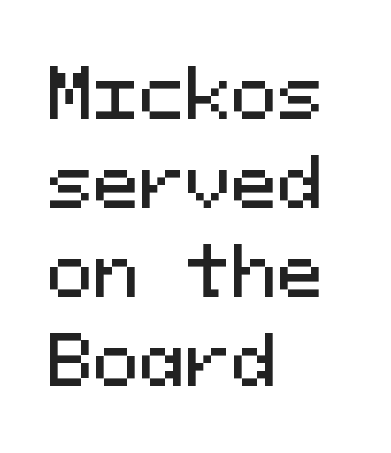
The letterforms sit shoulder to shoulder at normal distance. Type style note: lacks serifs. Each line starts at the same left margin while the right side varies. Lines of text with bare space underneath. Quick note: interline space is typical. Unlike italic type, these characters show no tilt at all.
